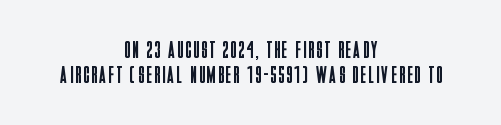
Q: Is the text bold? A: No.
Q: Is the text italic (slanted)? A: No, it is upright.
Q: Is the text underlined? A: No.
Q: How is the paragraph aligned? A: Centered.
Q: Is the spacing between lines tight, normal or loose? A: Tight.
